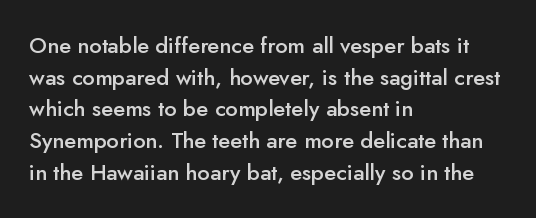
The passage shown stacks its lines at a standard gap. Beneath every word, the page is bare. The compositor pushed each line to the left boundary. Tall strokes in this sample are plumb rather than angled.
